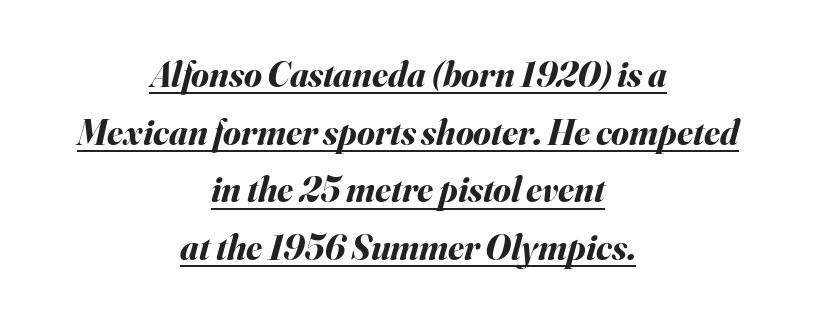
Observe the lean: these are italic letterforms. You could not count columns in this text — the font is proportionally spaced. Typeset on center — no edge is straight. Caption: bold face, heavy strokes.
